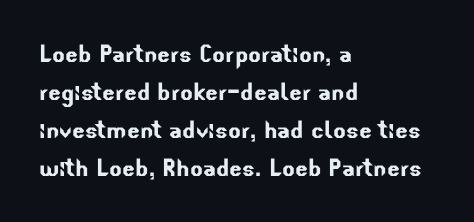
The face used here is proportionally spaced, like ordinary book or web type. The setting favours the left margin, as ordinary paragraphs usually do. This sample uses plain, unmodified letter spacing. The typeface chosen for these lines omits serifs. The foot of each line stays bare and open.
